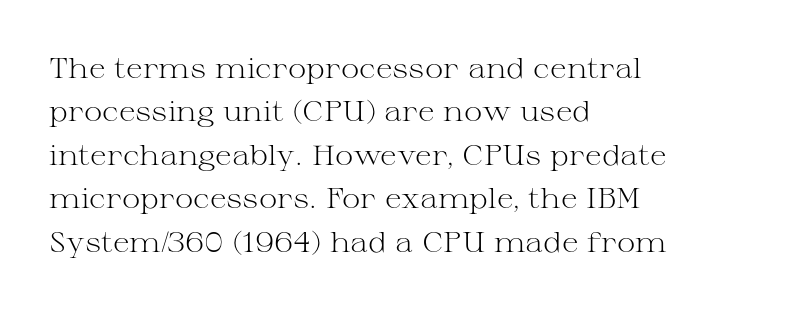
The image shows 28 px light, wide serif type, upright; set left-aligned, normal line spacing (1.55x), normal letter spacing, not underlined; medium stroke contrast and a medium x-height.
